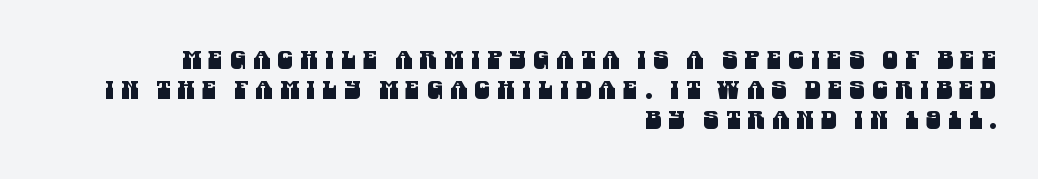
What stands out about the letter spacing? Its width — letters are far apart. Check the space under the baseline: it is left empty. Horizontally, the lines are justified to the trailing edge only.
